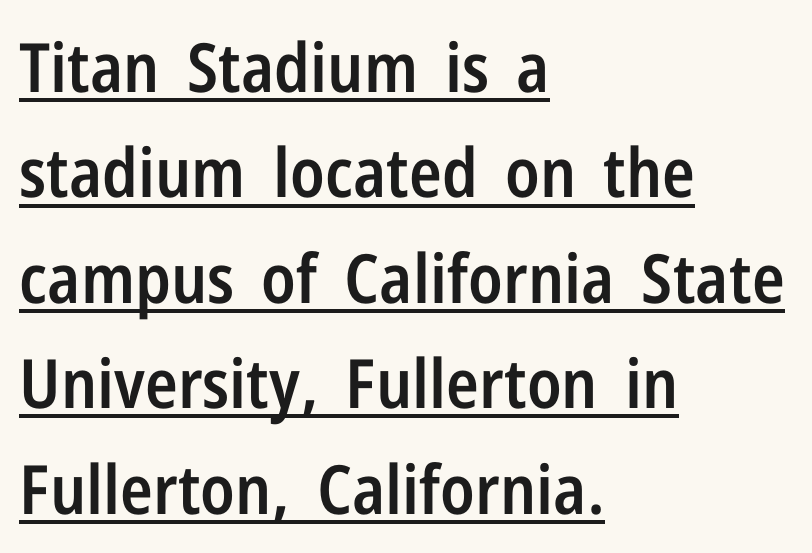
{"serif": "no", "italic": "no", "bold": "semi", "weight": "semibold", "width": "condensed", "stroke_contrast": "low", "x_height": "medium", "monospaced": "no", "underline": "yes", "align": "left", "line_spacing": "normal", "line_spacing_ratio": 1.55, "letter_spacing": "normal", "letter_spacing_em": 0.0, "glyph_px": 68}
